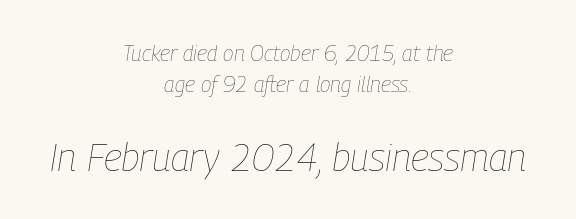
The image shows 39 px thin, condensed type, italic (leaning right); set centered, normal line spacing (1.42x), normal letter spacing, not underlined; the second (bottom) block is 1.77x larger; low stroke contrast and a medium x-height.
